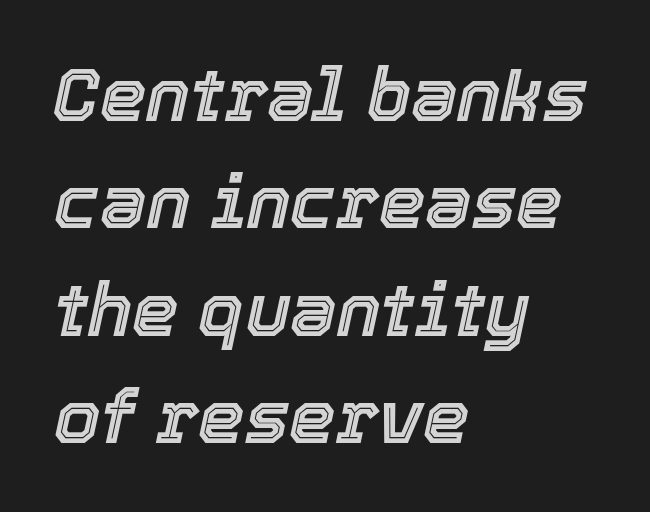
The image shows 74 px text type, italic (leaning right); set left-aligned, normal line spacing (1.45x), normal letter spacing, not underlined; a medium x-height.
